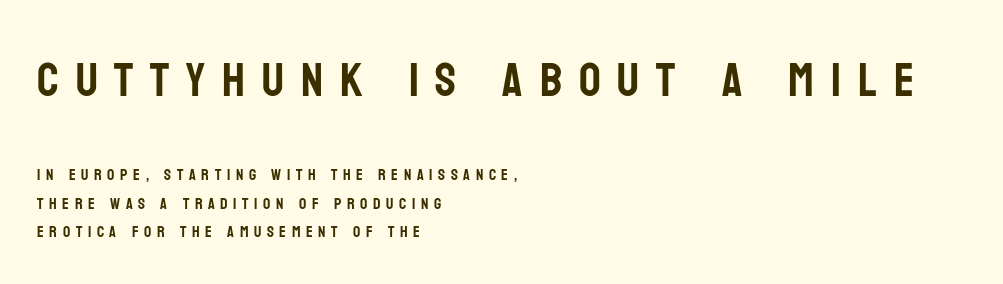
{"serif": "no", "italic": "no", "width": "condensed", "stroke_contrast": "low", "x_height": "large", "monospaced": "no", "underline": "no", "align": "left", "line_spacing_ratio": 1.77, "letter_spacing": "wide", "letter_spacing_em": 0.35, "larger_block": "first", "size_ratio": 3.0, "glyph_px": 48}
